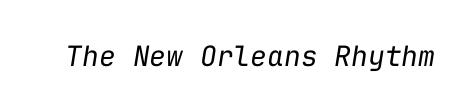
The image shows 28 px regular-weight type, italic (leaning right), monospaced; set normal letter spacing, not underlined; low stroke contrast and a medium x-height.
